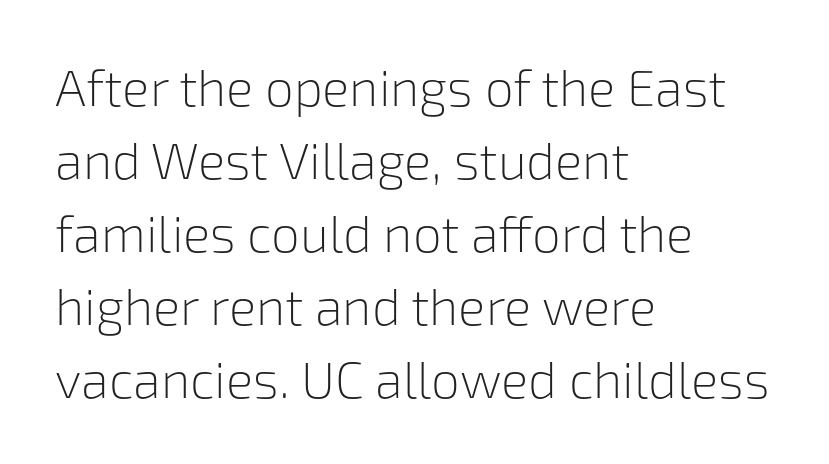
Q: Is the text bold? A: No.
Q: Is the text italic (slanted)? A: No, it is upright.
Q: Is the typeface a serif or a sans-serif typeface? A: Sans-serif.
Q: Is the text underlined? A: No.
Q: How is the paragraph aligned? A: Left-aligned.
Q: Is the spacing between letters normal or unusually wide? A: Normal.
Q: Is the spacing between lines tight, normal or loose? A: Normal.
Q: Width (condensed, normal, or wide)? A: Normal.
Q: Stroke contrast? A: Low.
Q: x-height? A: Medium.
Q: Monospaced? A: No.
